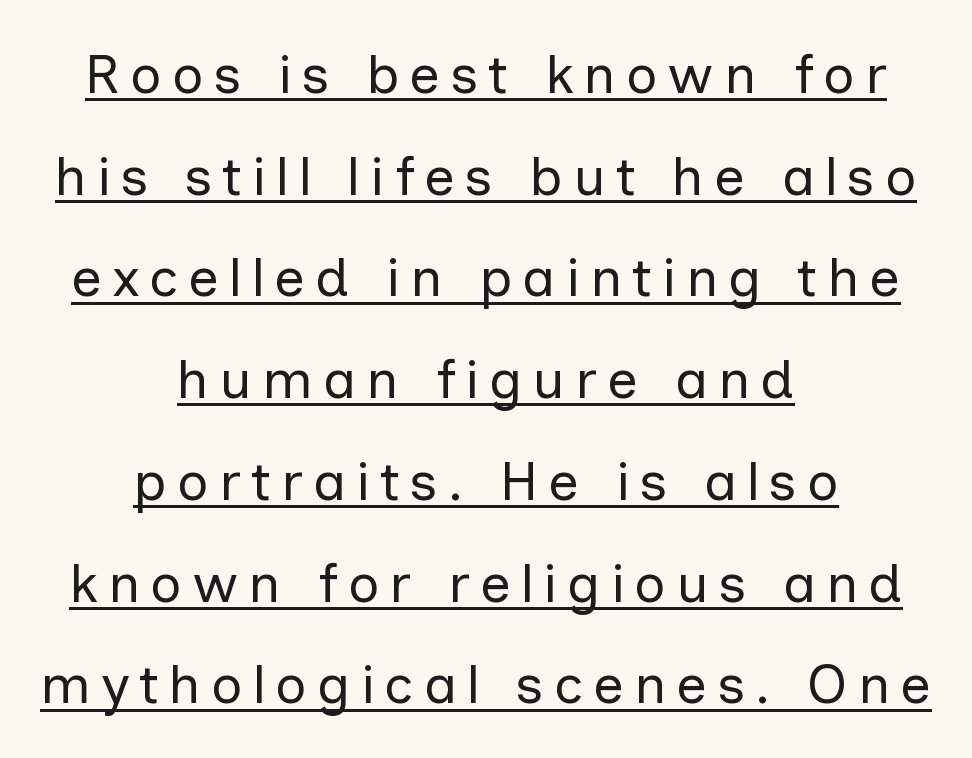
{"serif": "no", "italic": "no", "bold": "no", "weight": "regular", "width": "normal", "stroke_contrast": "low", "x_height": "medium", "monospaced": "no", "underline": "yes", "align": "center", "line_spacing_ratio": 1.85, "glyph_px": 55}
